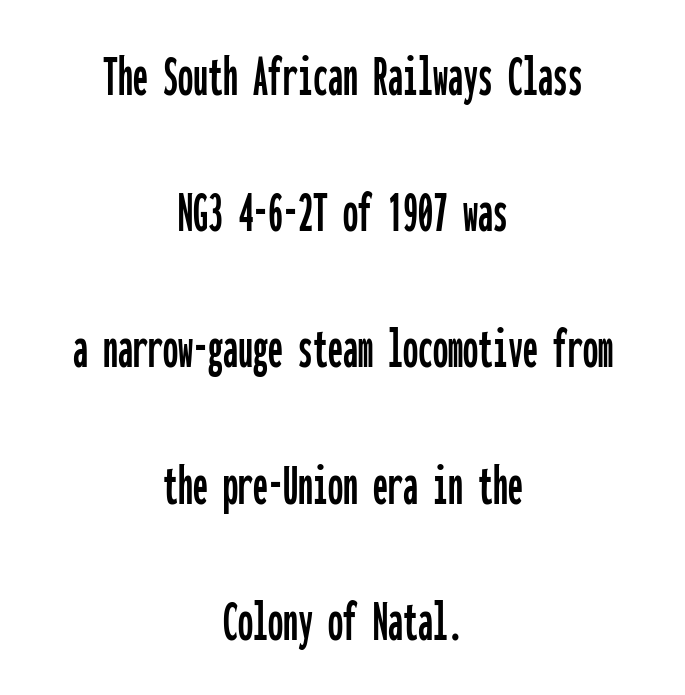
{"serif": "no", "italic": "no", "width": "condensed", "stroke_contrast": "low", "x_height": "medium", "monospaced": "yes", "underline": "no", "align": "center", "line_spacing": "loose", "line_spacing_ratio": 2.27, "letter_spacing": "normal", "letter_spacing_em": 0.0, "glyph_px": 60}
